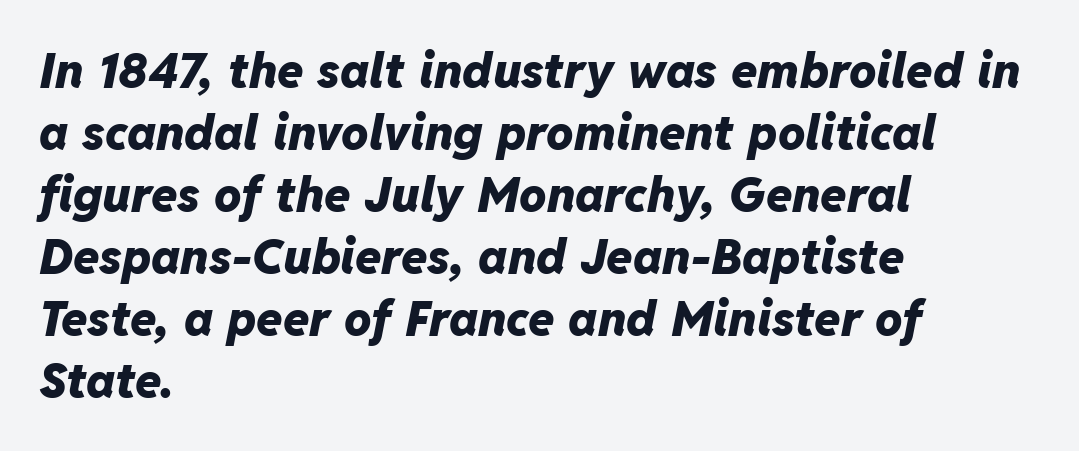
The image shows 48 px heavy type, italic (leaning right); set left-aligned, normal line spacing (1.29x), normal letter spacing, not underlined; low stroke contrast and a medium x-height.
